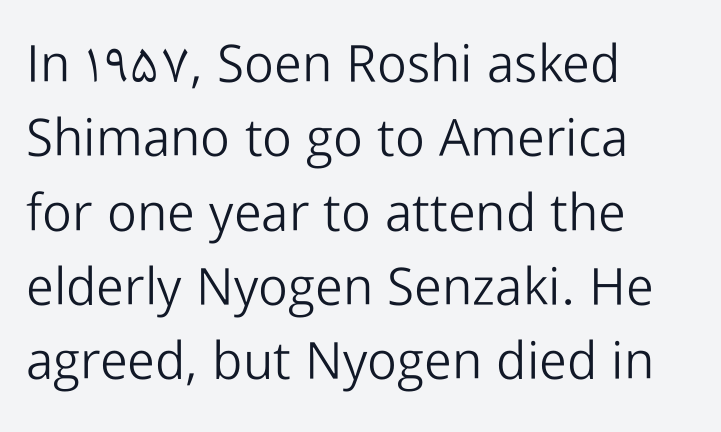
The compositor pushed each line to the left boundary. Each word holds together tightly as a unit, with standard inter-letter gaps. Check where the strokes stop: nothing finishes them off — pure sans. The area under the type is left untouched.
